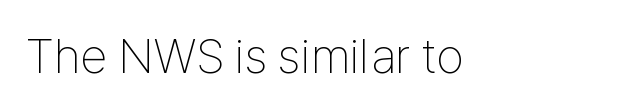
Q: Is the text bold? A: No.
Q: Is the text italic (slanted)? A: No, it is upright.
Q: Is the typeface a serif or a sans-serif typeface? A: Sans-serif.
Q: Is the text underlined? A: No.
Q: Is the spacing between letters normal or unusually wide? A: Normal.
Q: Width (condensed, normal, or wide)? A: Condensed.
Q: Stroke contrast? A: Low.
Q: x-height? A: Medium.
Q: Monospaced? A: No.
